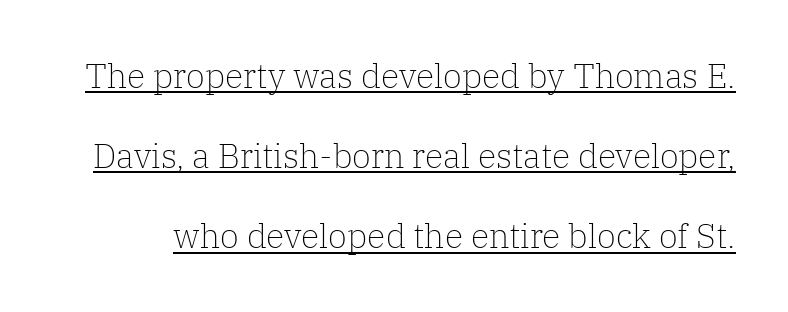
Q: Is the text bold? A: No.
Q: Is the text italic (slanted)? A: No, it is upright.
Q: Is the typeface a serif or a sans-serif typeface? A: Serif.
Q: Is the text underlined? A: Yes.
Q: Is the spacing between letters normal or unusually wide? A: Normal.
Q: Is the spacing between lines tight, normal or loose? A: Loose.
Q: Width (condensed, normal, or wide)? A: Normal.
Q: Stroke contrast? A: Low.
Q: x-height? A: Medium.
Q: Monospaced? A: No.
